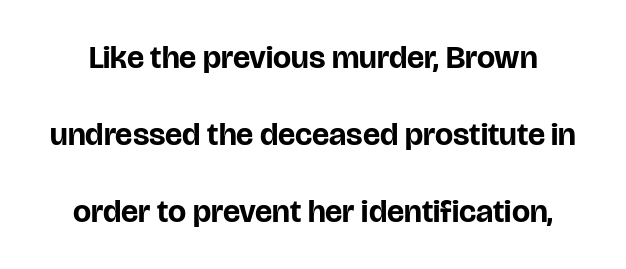
Q: Is the text bold? A: Yes.
Q: Is the text italic (slanted)? A: No, it is upright.
Q: Is the typeface a serif or a sans-serif typeface? A: Sans-serif.
Q: Is the text underlined? A: No.
Q: Is the spacing between letters normal or unusually wide? A: Normal.
Q: Is the spacing between lines tight, normal or loose? A: Loose.
Q: Width (condensed, normal, or wide)? A: Normal.
Q: Stroke contrast? A: Low.
Q: x-height? A: Large.
Q: Monospaced? A: No.
